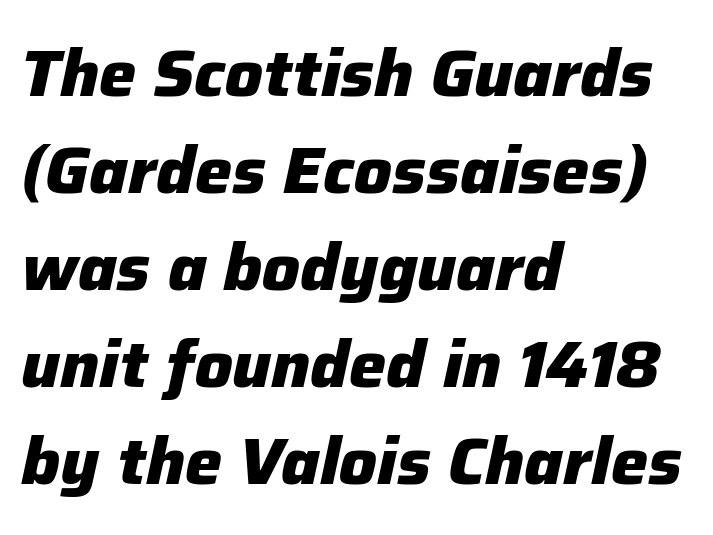
Think of a printed novel: that variable character pitch is what you see here. The area under the type is left untouched. Interline gaps are of average width in this sample. Spacing between characters is what you'd get straight out of the box. On the weight axis this lands at bold, roughly 700. Compared with a centered layout, this one pins lines to the left instead.
